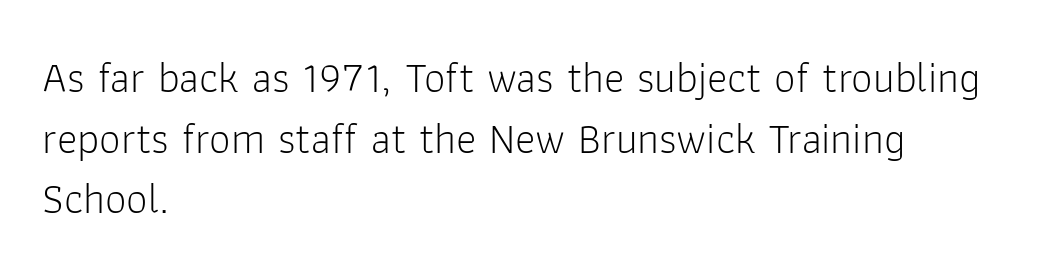
The image shows 43 px light sans-serif type, upright; set left-aligned, normal line spacing (1.41x), normal letter spacing, not underlined; low stroke contrast and a medium x-height.
